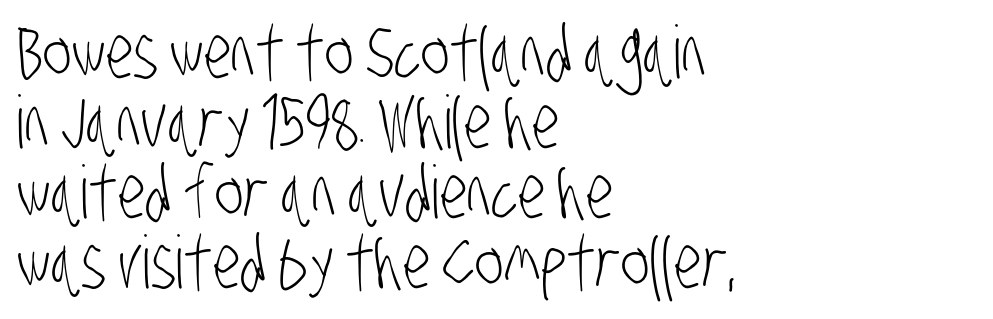
Q: Is the text bold? A: No.
Q: Is the typeface a serif or a sans-serif typeface? A: Sans-serif.
Q: Is the text underlined? A: No.
Q: How is the paragraph aligned? A: Left-aligned.
Q: Is the spacing between letters normal or unusually wide? A: Normal.
Q: Is the spacing between lines tight, normal or loose? A: Tight.
Q: Width (condensed, normal, or wide)? A: Condensed.
Q: Stroke contrast? A: Low.
Q: x-height? A: Large.
Q: Monospaced? A: No.
